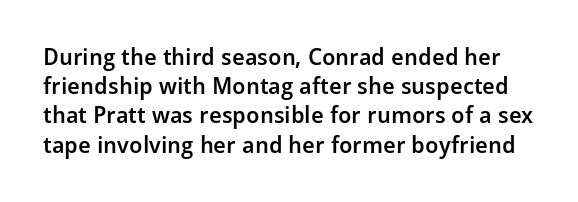
Q: Is the text bold? A: Semi-bold.
Q: Is the text italic (slanted)? A: No, it is upright.
Q: Is the text underlined? A: No.
Q: Is the spacing between letters normal or unusually wide? A: Normal.
Q: Is the spacing between lines tight, normal or loose? A: Normal.
